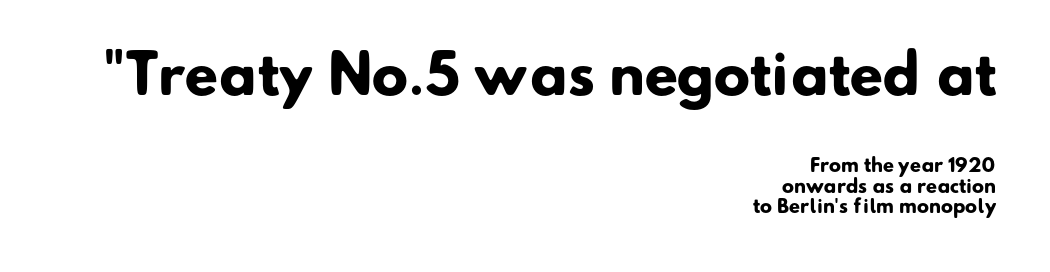
Q: Is the text bold? A: Yes.
Q: Is the typeface a serif or a sans-serif typeface? A: Sans-serif.
Q: Is the text underlined? A: No.
Q: How is the paragraph aligned? A: Right-aligned.
Q: Is the spacing between letters normal or unusually wide? A: Normal.
Q: Is the spacing between lines tight, normal or loose? A: Tight.
Q: Which block of text is set in a larger size, the first (top) or the second (bottom)? A: The first (top) one.
Q: Width (condensed, normal, or wide)? A: Normal.
Q: Stroke contrast? A: Low.
Q: x-height? A: Small.
Q: Monospaced? A: No.
